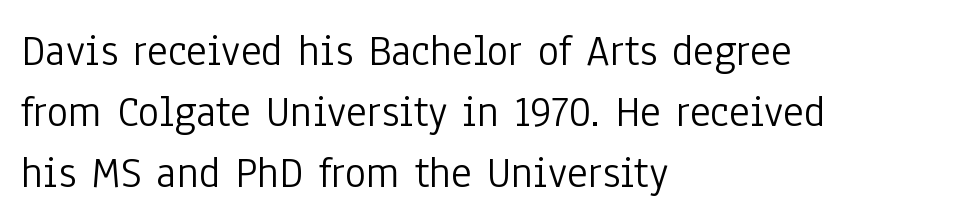
Q: Is the text bold? A: No.
Q: Is the text italic (slanted)? A: No, it is upright.
Q: Is the typeface a serif or a sans-serif typeface? A: Sans-serif.
Q: Is the text underlined? A: No.
Q: How is the paragraph aligned? A: Left-aligned.
Q: Is the spacing between letters normal or unusually wide? A: Normal.
Q: Is the spacing between lines tight, normal or loose? A: Normal.
Q: Width (condensed, normal, or wide)? A: Condensed.
Q: Stroke contrast? A: Low.
Q: x-height? A: Medium.
Q: Monospaced? A: No.
